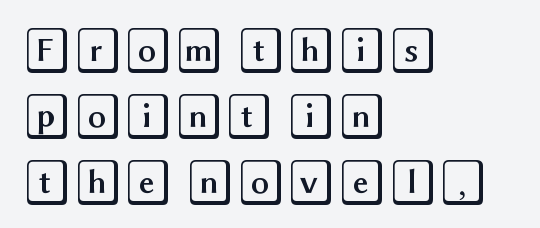
Q: Is the text italic (slanted)? A: No, it is upright.
Q: Is the text underlined? A: No.
Q: How is the paragraph aligned? A: Left-aligned.
Q: Is the spacing between letters normal or unusually wide? A: Normal.
Q: Is the spacing between lines tight, normal or loose? A: Normal.
Q: Width (condensed, normal, or wide)? A: Wide.
Q: x-height? A: Large.
